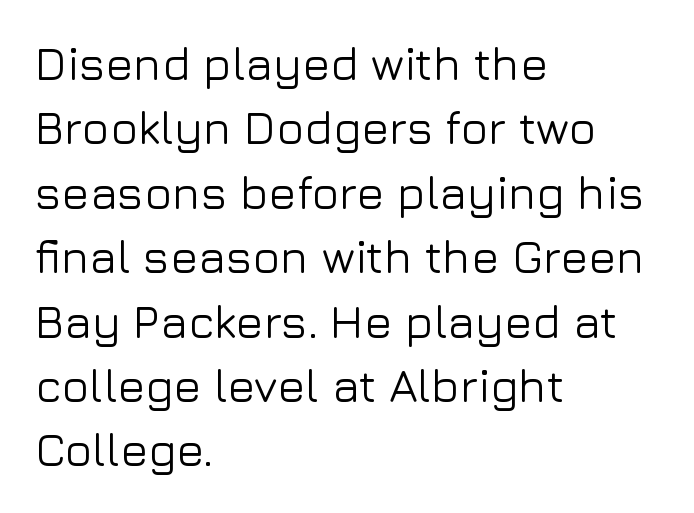
{"serif": "no", "italic": "no", "width": "normal", "stroke_contrast": "low", "x_height": "medium", "monospaced": "no", "underline": "no", "align": "left", "line_spacing": "normal", "line_spacing_ratio": 1.4, "letter_spacing": "normal", "letter_spacing_em": 0.0, "glyph_px": 46}
